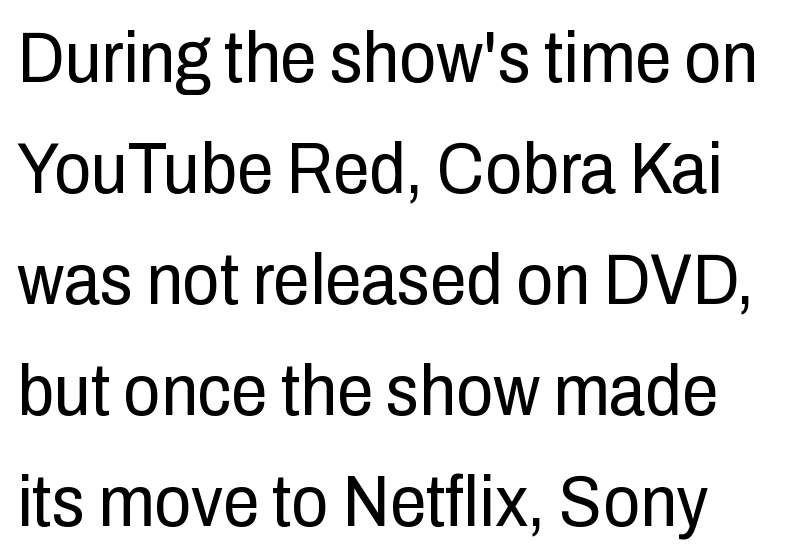
Each row of text sits above clean, open space. Characters follow at the spacing the type designer built in. This reads as an unemphasized weight, regular at the heaviest. This sample is left-justified, so line endings fall wherever the words run out.
